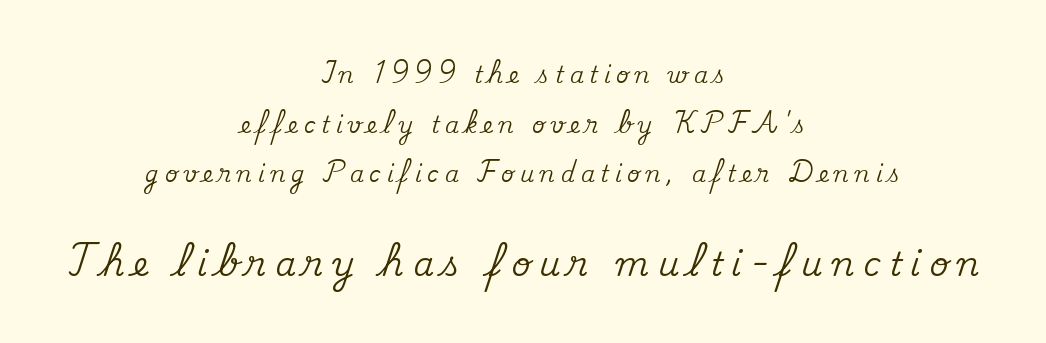
The composition opens small and finishes big. A student would call this center alignment; a typographer would say set centered. Descenders hang freely into open space. You could fit nearly another row in the gap between these rows. The face used here is proportionally spaced, like ordinary book or web type.
